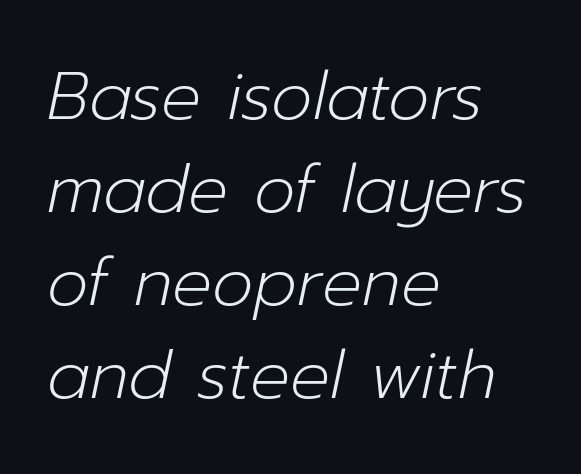
{"italic": "yes", "lean": "right", "slant_degrees": 12, "bold": "no", "weight": "light", "width": "normal", "stroke_contrast": "low", "x_height": "medium", "monospaced": "no", "underline": "no", "align": "left", "line_spacing": "normal", "line_spacing_ratio": 1.41, "letter_spacing": "normal", "letter_spacing_em": 0.0, "glyph_px": 66}
